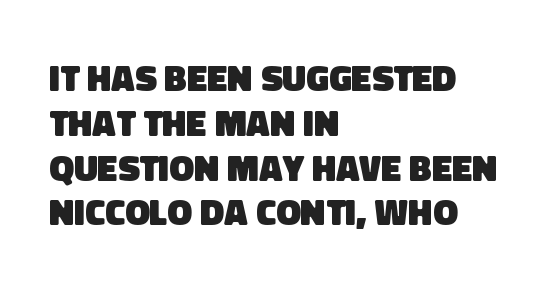
The image shows 37 px heavy sans-serif type; set left-aligned, line spacing 1.21x, normal letter spacing, not underlined; low stroke contrast and a large x-height.
